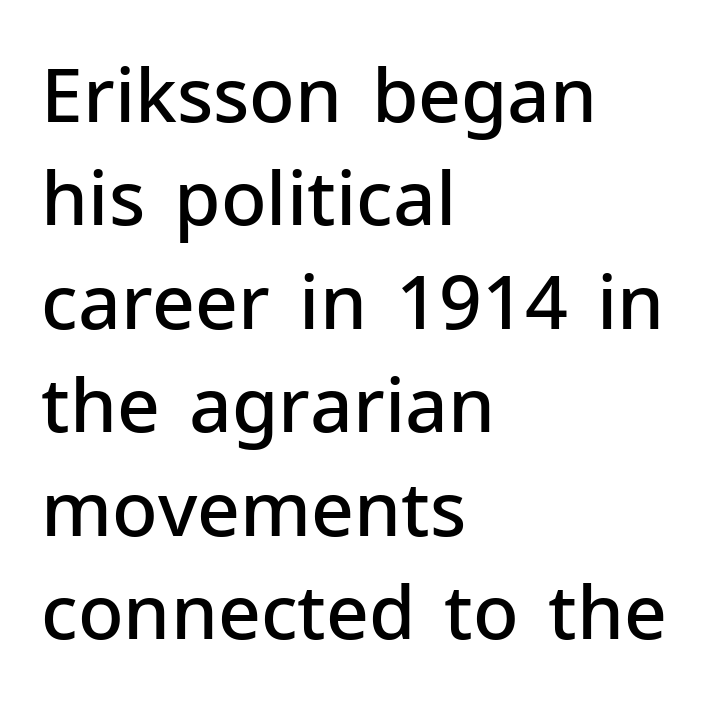
{"serif": "no", "italic": "no", "bold": "semi", "weight": "semibold", "width": "normal", "stroke_contrast": "low", "x_height": "medium", "monospaced": "no", "underline": "no", "align": "left", "line_spacing": "normal", "line_spacing_ratio": 1.38, "letter_spacing": "normal", "letter_spacing_em": 0.0, "glyph_px": 75}
